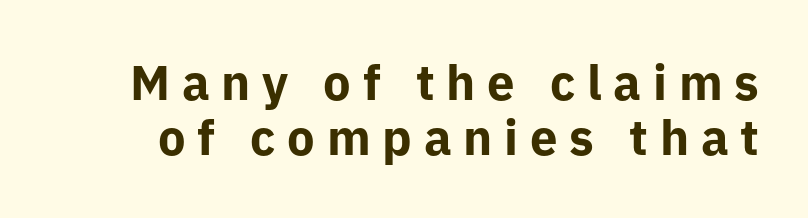
Q: Is the text bold? A: Yes.
Q: Is the text italic (slanted)? A: No, it is upright.
Q: Is the typeface a serif or a sans-serif typeface? A: Sans-serif.
Q: Is the text underlined? A: No.
Q: Is the spacing between letters normal or unusually wide? A: Unusually wide.
Q: Is the spacing between lines tight, normal or loose? A: Tight.
Q: Width (condensed, normal, or wide)? A: Normal.
Q: Stroke contrast? A: Low.
Q: x-height? A: Medium.
Q: Monospaced? A: No.
